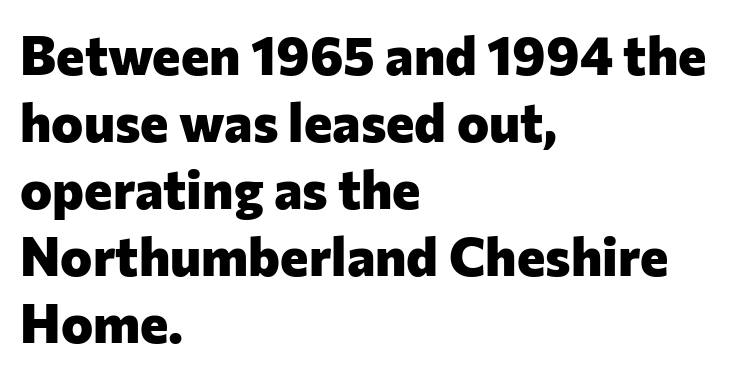
Q: Is the text bold? A: Yes.
Q: Is the text italic (slanted)? A: No, it is upright.
Q: Is the typeface a serif or a sans-serif typeface? A: Sans-serif.
Q: Is the text underlined? A: No.
Q: How is the paragraph aligned? A: Left-aligned.
Q: Is the spacing between letters normal or unusually wide? A: Normal.
Q: Width (condensed, normal, or wide)? A: Normal.
Q: Stroke contrast? A: Low.
Q: x-height? A: Medium.
Q: Monospaced? A: No.
